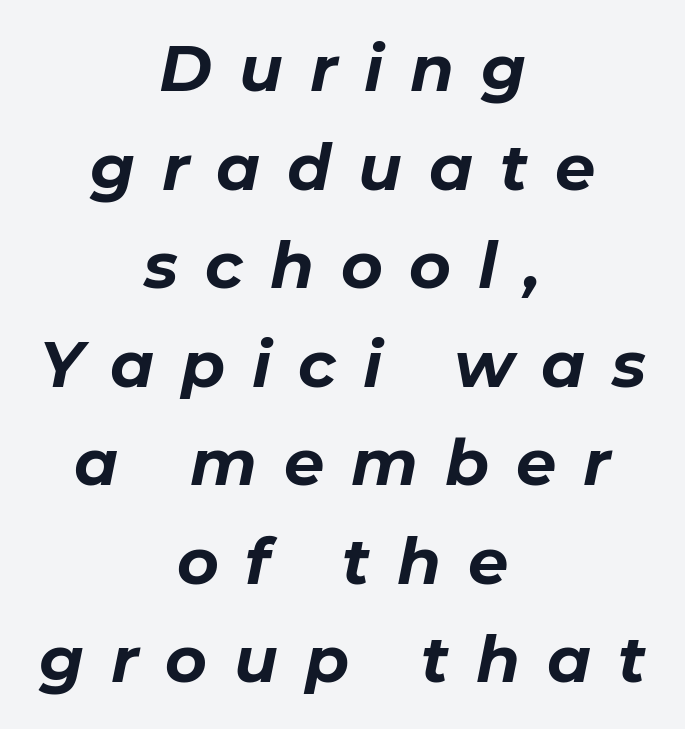
{"italic": "yes", "lean": "right", "slant_degrees": 11, "bold": "yes", "weight": "bold", "width": "normal", "stroke_contrast": "low", "x_height": "medium", "monospaced": "no", "underline": "no", "align": "center", "line_spacing": "normal", "line_spacing_ratio": 1.54, "letter_spacing": "wide", "letter_spacing_em": 0.42, "glyph_px": 64}
